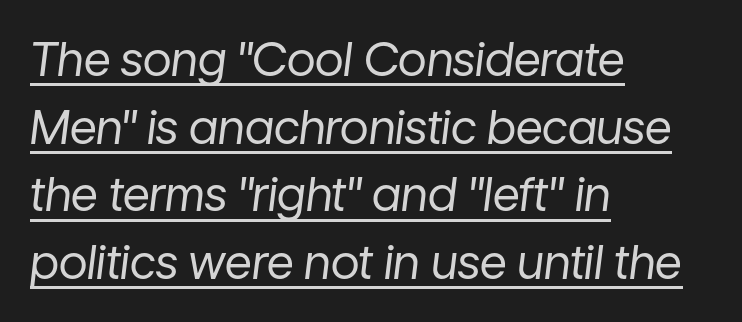
Q: Is the text bold? A: No.
Q: Is the text italic (slanted)? A: Yes, it leans right by about 7 degrees.
Q: Is the text underlined? A: Yes.
Q: How is the paragraph aligned? A: Left-aligned.
Q: Is the spacing between letters normal or unusually wide? A: Normal.
Q: Is the spacing between lines tight, normal or loose? A: Normal.
Q: Width (condensed, normal, or wide)? A: Normal.
Q: Stroke contrast? A: Low.
Q: x-height? A: Medium.
Q: Monospaced? A: No.
